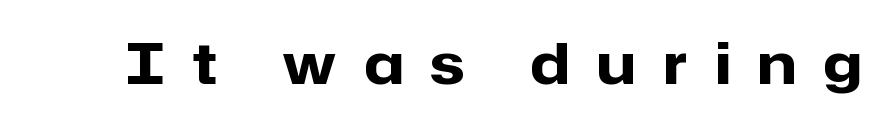
{"serif": "no", "italic": "no", "bold": "yes", "weight": "heavy", "width": "normal", "stroke_contrast": "low", "x_height": "medium", "monospaced": "no", "underline": "no", "letter_spacing": "wide", "letter_spacing_em": 0.48, "glyph_px": 57}
